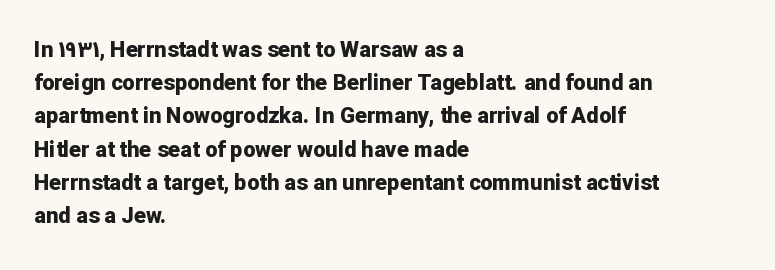
The image shows 22 px bold type, upright; set left-aligned, normal line spacing (1.51x), normal letter spacing, not underlined.
